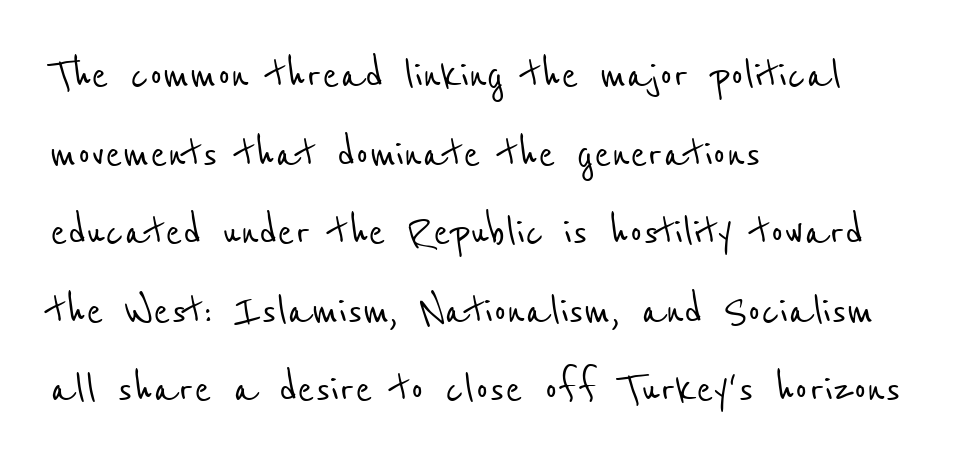
{"serif": "no", "width": "condensed", "stroke_contrast": "low", "x_height": "medium", "monospaced": "no", "underline": "no", "align": "left", "line_spacing": "normal", "line_spacing_ratio": 1.54, "letter_spacing": "normal", "letter_spacing_em": 0.0, "glyph_px": 51}
